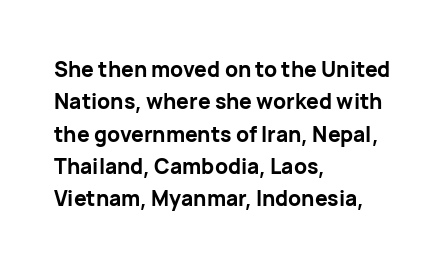
The image shows 21 px bold type, upright; set left-aligned, normal line spacing (1.54x), normal letter spacing, not underlined.
